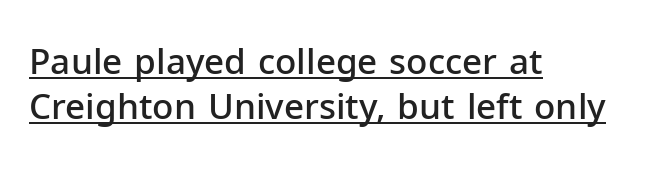
The face used here is a semibold: visibly heavier than regular, lighter than bold. These lines were composed using upright roman letters. The typesetter chose a ragged-right arrangement here. Notice how descenders clear the ascenders below comfortably — that's standard leading. The passage shown is typeset with a sans-serif family.
